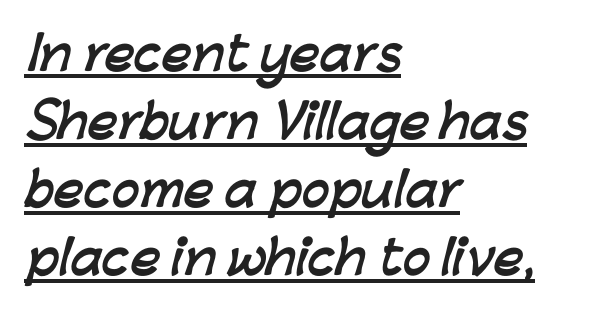
{"serif": "no", "bold": "yes", "weight": "semibold", "width": "normal", "stroke_contrast": "low", "x_height": "medium", "monospaced": "no", "underline": "yes", "align": "left", "line_spacing": "normal", "line_spacing_ratio": 1.48, "letter_spacing": "normal", "letter_spacing_em": 0.0, "glyph_px": 46}
